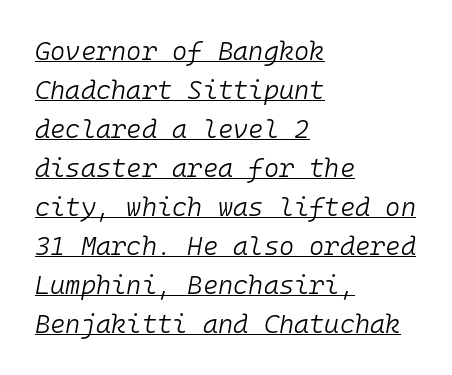
No chunkiness to these letters — they're not bold. Regarding leading, the lines here are spaced in the standard way. Emphasis is given by a line drawn under the lettering. The rag falls on the right side of this text block.
